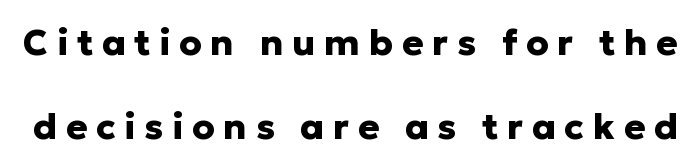
Q: Is the text bold? A: Yes.
Q: Is the text italic (slanted)? A: No, it is upright.
Q: Is the typeface a serif or a sans-serif typeface? A: Sans-serif.
Q: Is the text underlined? A: No.
Q: Is the spacing between letters normal or unusually wide? A: Unusually wide.
Q: Is the spacing between lines tight, normal or loose? A: Loose.
Q: Width (condensed, normal, or wide)? A: Normal.
Q: Stroke contrast? A: Low.
Q: x-height? A: Medium.
Q: Monospaced? A: No.
